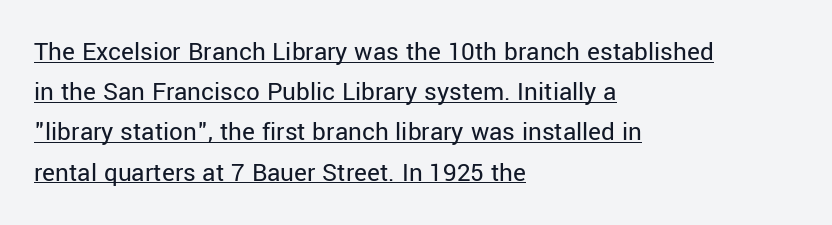
The image shows 27 px text type, upright; set left-aligned, normal line spacing (1.49x), normal letter spacing, underlined.
